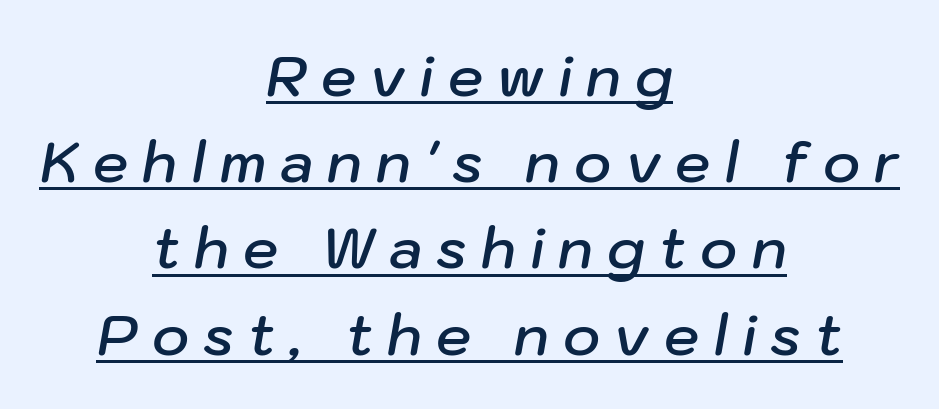
{"italic": "yes", "lean": "right", "slant_degrees": 10, "bold": "semi", "weight": "semibold", "width": "normal", "stroke_contrast": "low", "x_height": "medium", "monospaced": "no", "underline": "yes", "align": "center", "line_spacing": "normal", "line_spacing_ratio": 1.54, "letter_spacing": "wide", "letter_spacing_em": 0.25, "glyph_px": 56}
